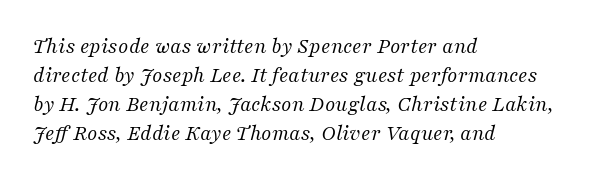
The image shows 22 px text type, italic (leaning right); set left-aligned, normal line spacing (1.32x), normal letter spacing, not underlined.
